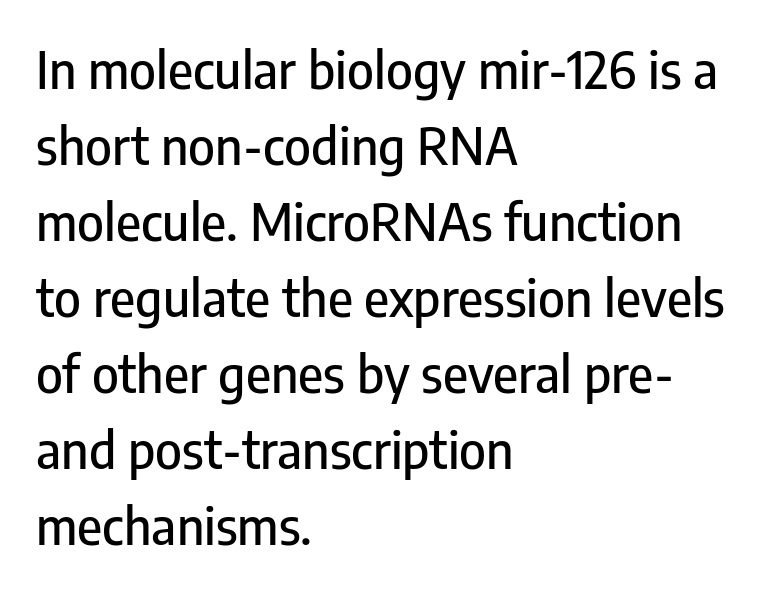
These lines keep a tight, regular rhythm from letter to letter. Are there feet on the stems? There aren't — it's a sans. Type without underlining. Every character sits straight up, as roman type does.
